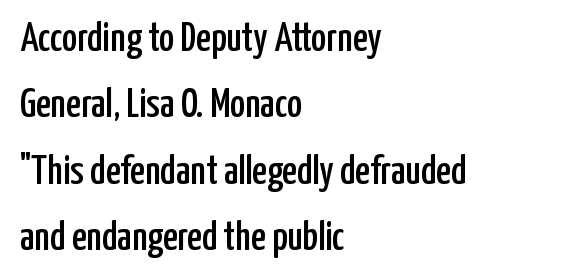
The gaps between neighbouring characters are ordinary and unremarkable. How would I describe the line gaps? Plain and ordinary. A bare baseline throughout the passage. No italicization has been applied; the sample stays upright. This is sans-serif lettering, the kind often seen on screens and signage.
